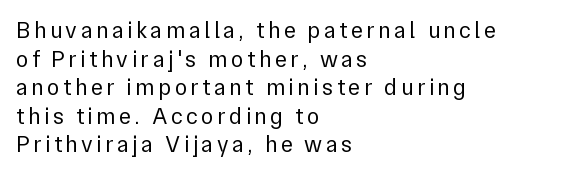
The image shows 23 px text type, upright; set left-aligned, line spacing 1.24x, not underlined.
